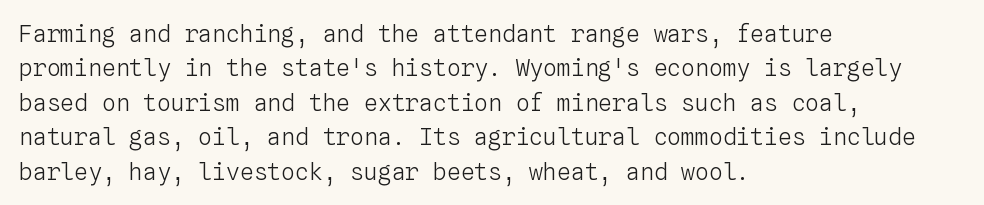
Q: Is the text bold? A: No.
Q: Is the text italic (slanted)? A: No, it is upright.
Q: Is the text underlined? A: No.
Q: How is the paragraph aligned? A: Left-aligned.
Q: Is the spacing between letters normal or unusually wide? A: Normal.
Q: Is the spacing between lines tight, normal or loose? A: Normal.
